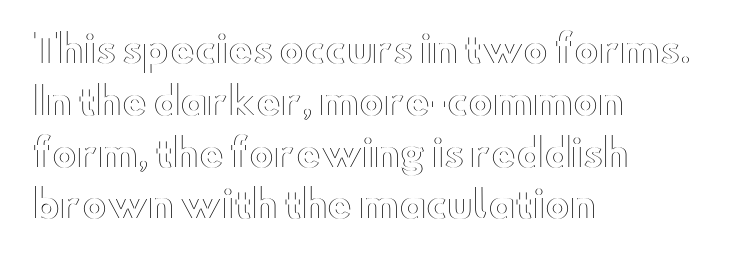
Q: Is the text italic (slanted)? A: No, it is upright.
Q: Is the text underlined? A: No.
Q: How is the paragraph aligned? A: Left-aligned.
Q: Is the spacing between letters normal or unusually wide? A: Normal.
Q: Is the spacing between lines tight, normal or loose? A: Normal.
Q: Width (condensed, normal, or wide)? A: Wide.
Q: x-height? A: Small.
Q: Monospaced? A: No.
